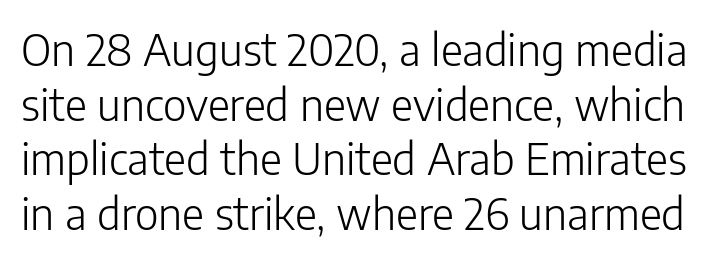
Q: Is the text bold? A: No.
Q: Is the text italic (slanted)? A: No, it is upright.
Q: Is the typeface a serif or a sans-serif typeface? A: Sans-serif.
Q: Is the text underlined? A: No.
Q: Is the spacing between letters normal or unusually wide? A: Normal.
Q: Is the spacing between lines tight, normal or loose? A: Normal.
Q: Width (condensed, normal, or wide)? A: Normal.
Q: Stroke contrast? A: Low.
Q: x-height? A: Medium.
Q: Monospaced? A: No.
